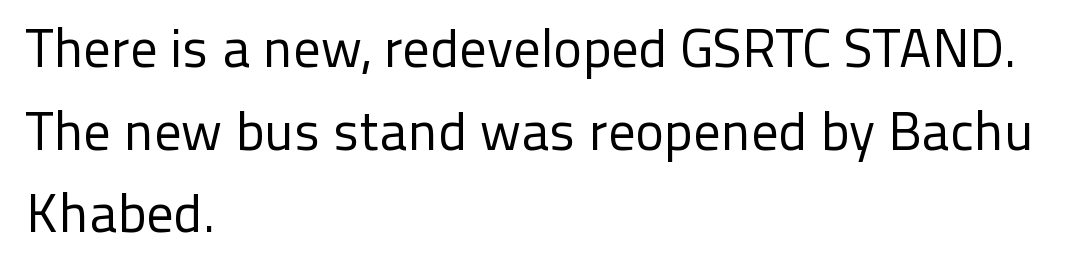
Q: Is the text bold? A: No.
Q: Is the text italic (slanted)? A: No, it is upright.
Q: Is the typeface a serif or a sans-serif typeface? A: Sans-serif.
Q: Is the text underlined? A: No.
Q: How is the paragraph aligned? A: Left-aligned.
Q: Is the spacing between letters normal or unusually wide? A: Normal.
Q: Is the spacing between lines tight, normal or loose? A: Normal.
Q: Width (condensed, normal, or wide)? A: Normal.
Q: Stroke contrast? A: Low.
Q: x-height? A: Medium.
Q: Monospaced? A: No.
